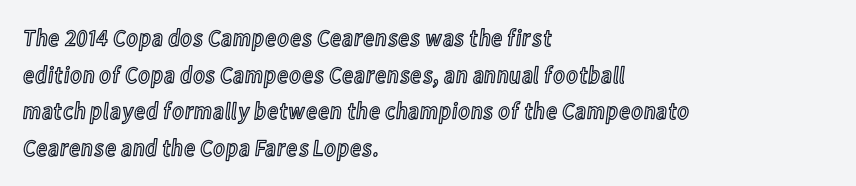
Q: Is the text italic (slanted)? A: Yes.
Q: Is the text underlined? A: No.
Q: How is the paragraph aligned? A: Left-aligned.
Q: Is the spacing between letters normal or unusually wide? A: Normal.
Q: Is the spacing between lines tight, normal or loose? A: Normal.
